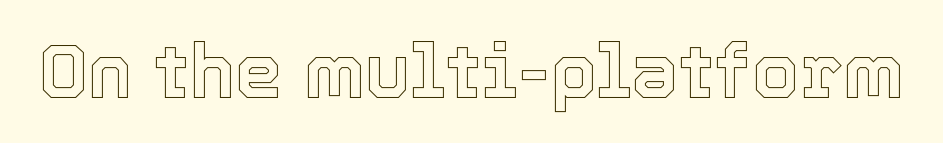
{"italic": "no", "width": "normal", "x_height": "medium", "monospaced": "no", "underline": "no", "letter_spacing": "normal", "letter_spacing_em": 0.0, "glyph_px": 76}
